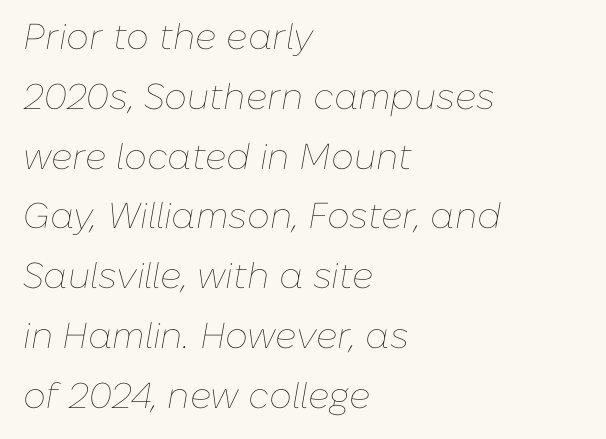
{"italic": "yes", "lean": "right", "slant_degrees": 10, "bold": "no", "weight": "thin", "width": "normal", "stroke_contrast": "low", "x_height": "medium", "monospaced": "no", "underline": "no", "align": "left", "line_spacing": "normal", "line_spacing_ratio": 1.66, "letter_spacing": "normal", "letter_spacing_em": 0.0, "glyph_px": 36}
